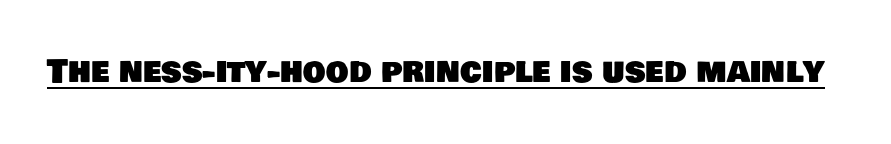
{"serif": "no", "width": "normal", "stroke_contrast": "low", "x_height": "large", "monospaced": "no", "underline": "yes", "letter_spacing": "normal", "letter_spacing_em": 0.0, "glyph_px": 32}
